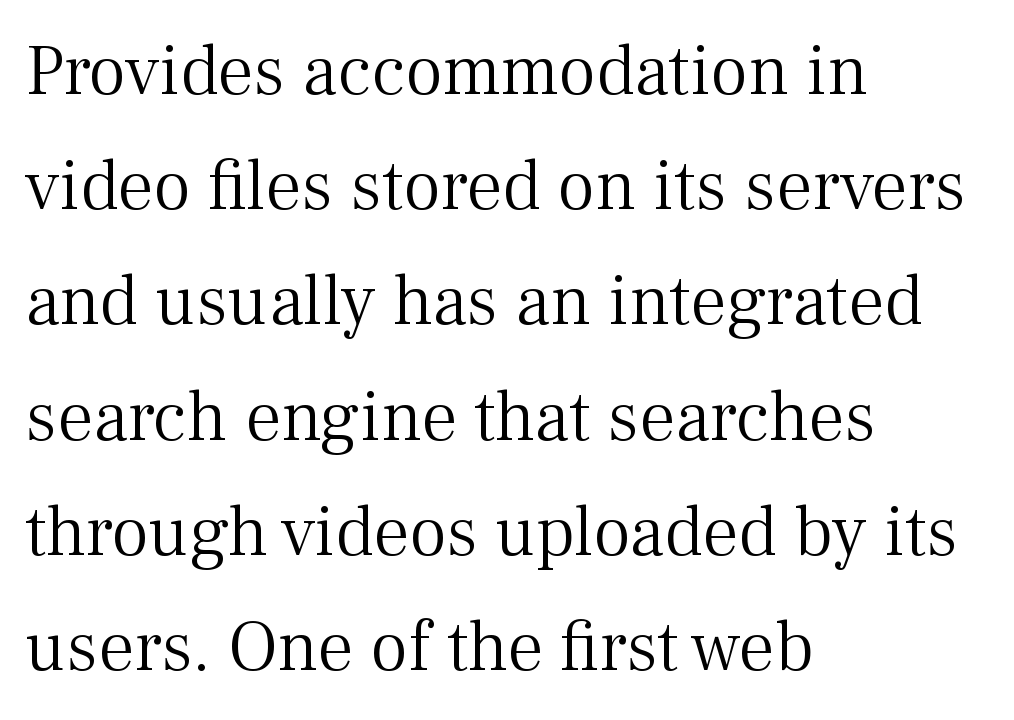
Q: Is the text bold? A: No.
Q: Is the text italic (slanted)? A: No, it is upright.
Q: Is the typeface a serif or a sans-serif typeface? A: Serif.
Q: Is the text underlined? A: No.
Q: How is the paragraph aligned? A: Left-aligned.
Q: Is the spacing between letters normal or unusually wide? A: Normal.
Q: Is the spacing between lines tight, normal or loose? A: Normal.
Q: Width (condensed, normal, or wide)? A: Normal.
Q: Stroke contrast? A: Medium.
Q: x-height? A: Medium.
Q: Monospaced? A: No.
